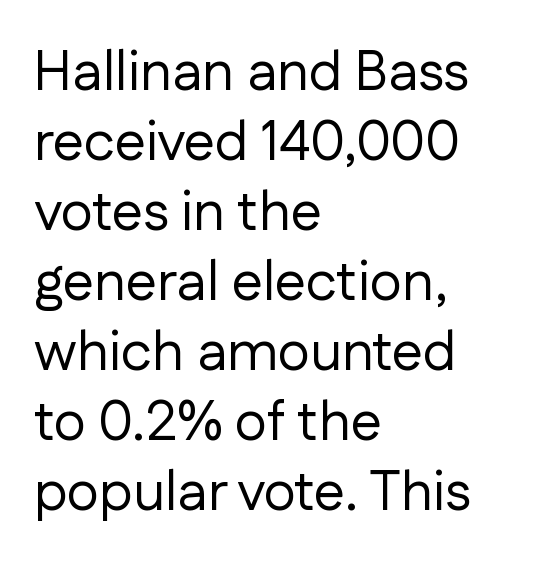
Q: Is the text bold? A: No.
Q: Is the text italic (slanted)? A: No, it is upright.
Q: Is the typeface a serif or a sans-serif typeface? A: Sans-serif.
Q: Is the text underlined? A: No.
Q: How is the paragraph aligned? A: Left-aligned.
Q: Is the spacing between letters normal or unusually wide? A: Normal.
Q: Is the spacing between lines tight, normal or loose? A: Normal.
Q: Width (condensed, normal, or wide)? A: Normal.
Q: Stroke contrast? A: Low.
Q: x-height? A: Medium.
Q: Monospaced? A: No.
